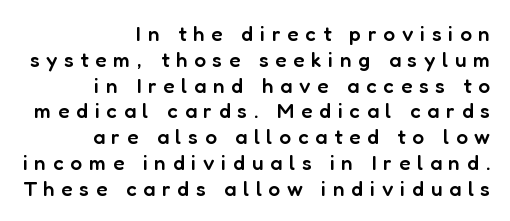
The image shows 21 px text type, upright; set right-aligned, line spacing 1.23x, unusually wide letter spacing (+0.32 em), not underlined.
